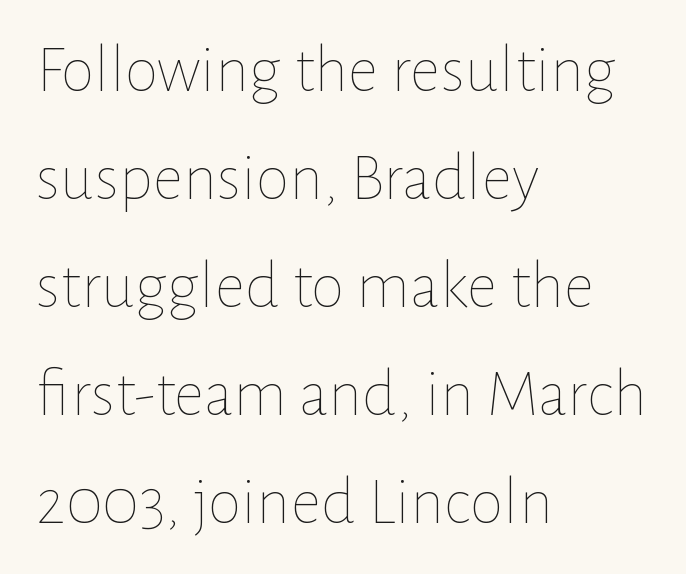
{"italic": "no", "bold": "no", "weight": "thin", "width": "normal", "stroke_contrast": "low", "x_height": "medium", "monospaced": "no", "underline": "no", "align": "left", "line_spacing": "normal", "line_spacing_ratio": 1.59, "letter_spacing": "normal", "letter_spacing_em": 0.0, "glyph_px": 68}
